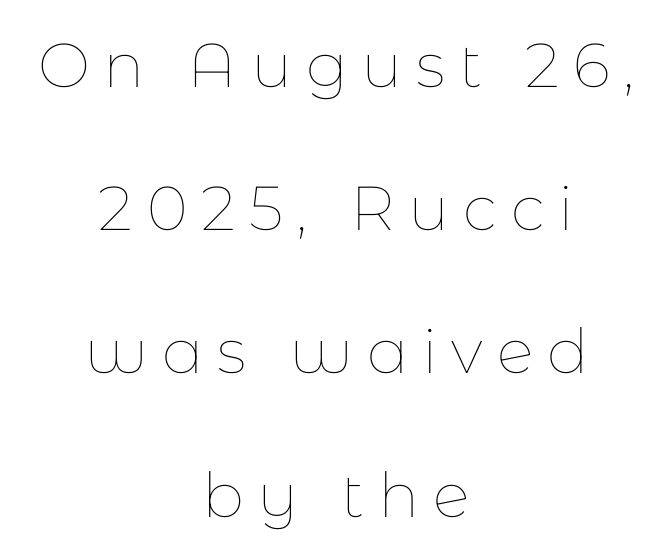
Caption: face not bold, strokes unweighted. Underlining? Definitely not there. Someone cranked the tracking dial way up on this one. Does the leading feel generous? Absolutely, it's lavish. Neither beginnings nor endings align; midpoints do.
